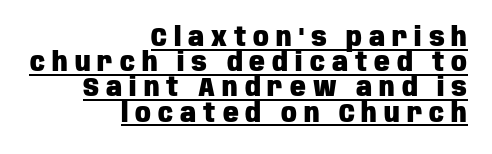
The image shows 26 px bold type, upright; set right-aligned, tight line spacing (0.97x), unusually wide letter spacing (+0.27 em), underlined.
